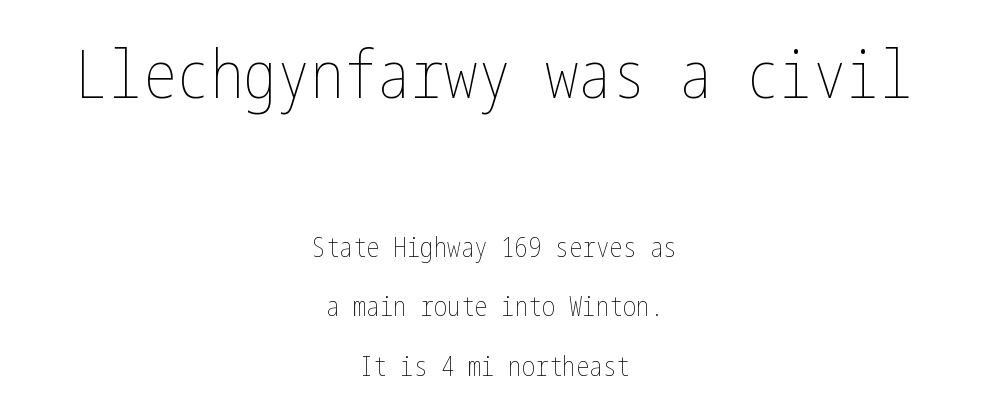
You can tell it's not italic because the verticals are truly vertical. Layout note: lines centered. The more generous point size was reserved for the upper chunk. The glyphs are unaccompanied by any horizontal stroke below them.
